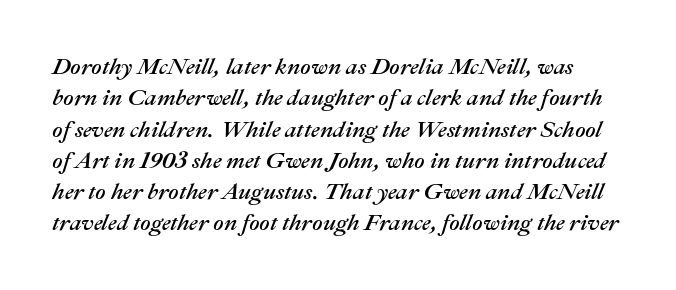
The image shows 23 px text type, italic (leaning right); set normal line spacing (1.36x), normal letter spacing, not underlined.
